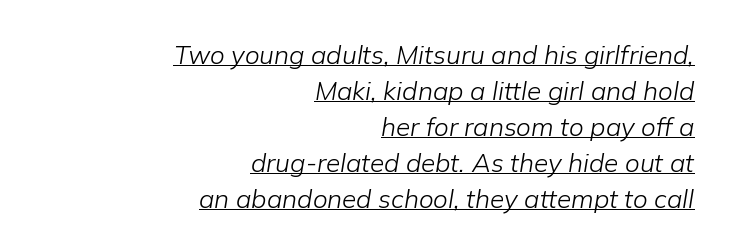
Q: Is the text bold? A: No.
Q: Is the text italic (slanted)? A: Yes, it leans right by about 9 degrees.
Q: Is the text underlined? A: Yes.
Q: How is the paragraph aligned? A: Right-aligned.
Q: Is the spacing between letters normal or unusually wide? A: Normal.
Q: Is the spacing between lines tight, normal or loose? A: Normal.
